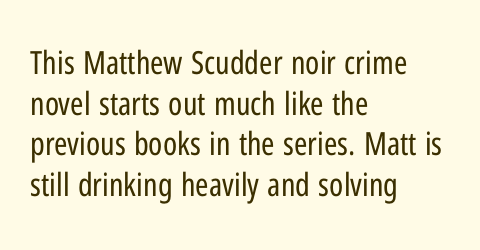
{"serif": "no", "italic": "no", "bold": "no", "weight": "regular", "width": "condensed", "stroke_contrast": "low", "x_height": "medium", "monospaced": "no", "underline": "no", "align": "left", "line_spacing": "normal", "line_spacing_ratio": 1.27, "letter_spacing": "normal", "letter_spacing_em": 0.0, "glyph_px": 32}
